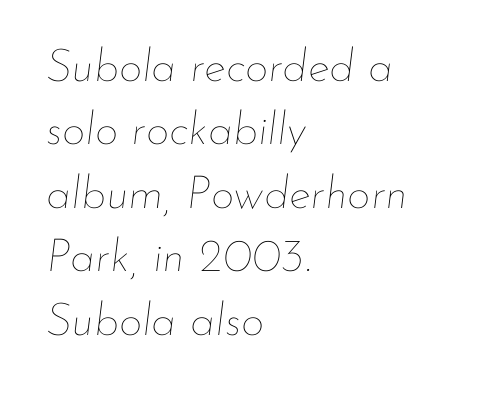
The whole block is typeset with a tilt. Is the letter spacing exaggerated? No — it looks like the ordinary default. Is there much room between lines? A standard amount, neither cramped nor airy. No heavy texture on the line: the type isn't bold. Notice how the passage keeps a crisp vertical edge on the left only. Anything drawn beneath the words? Only blank space.
